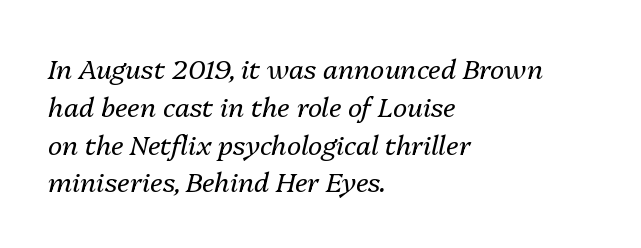
The image shows 27 px text type, italic (leaning right); set left-aligned, normal line spacing (1.4x), normal letter spacing, not underlined.
